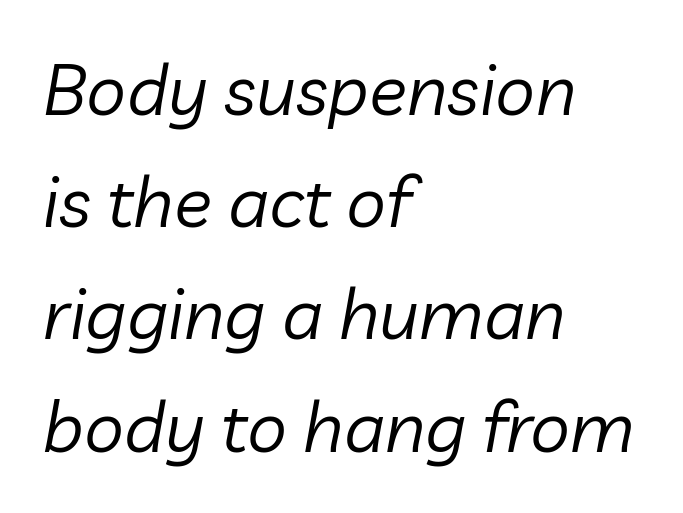
The image shows 71 px regular-weight type, italic (leaning right); set left-aligned, normal line spacing (1.58x), normal letter spacing, not underlined; low stroke contrast and a medium x-height.
